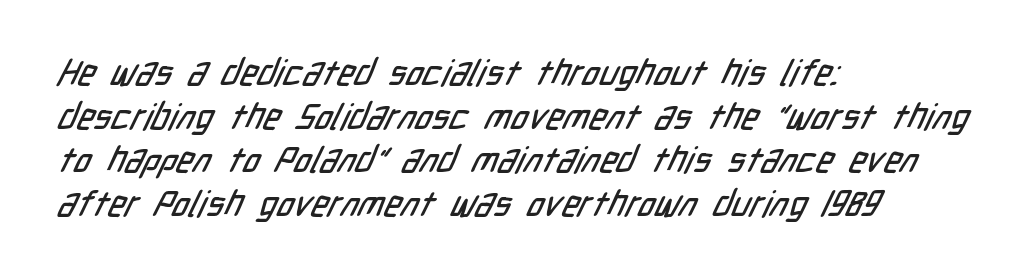
The rendering shows plain stroke endings on the letterforms — a sans-serif design. Proportional: the letters do not fall into vertical columns. These lines are set flush left with a ragged right edge. Students, note that the glyphs here touch the page at normal intervals. The passage shown is not underscored anywhere.
